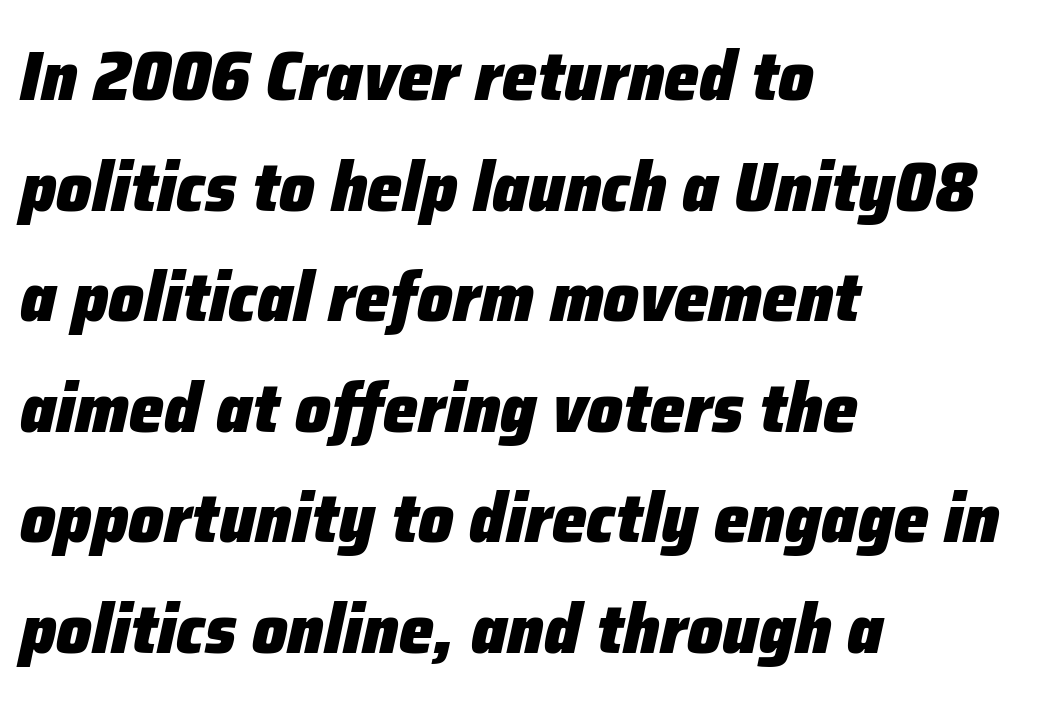
Check the space under the baseline: it is left empty. Does the leading feel generous? No, just average. Each line starts at the same left margin while the right side varies. Tracking here is standard; glyphs follow each other at the usual distance. The rendering uses a bold face; every stroke is thick and dark. The whole block is typeset with a tilt.
